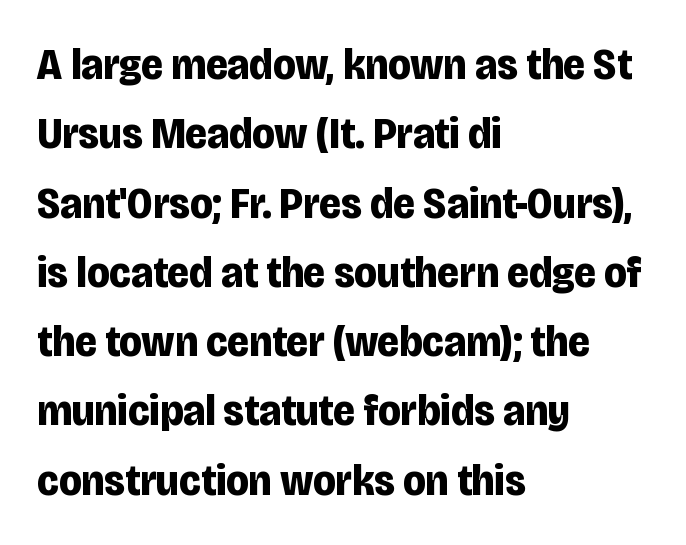
{"serif": "no", "italic": "no", "bold": "yes", "weight": "bold", "width": "condensed", "stroke_contrast": "low", "x_height": "large", "monospaced": "no", "underline": "no", "align": "left", "line_spacing": "normal", "line_spacing_ratio": 1.54, "letter_spacing": "normal", "letter_spacing_em": 0.0, "glyph_px": 45}
